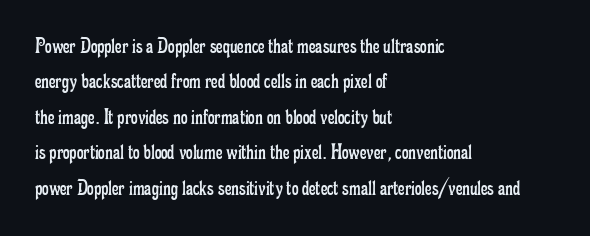
Q: Is the text bold? A: No.
Q: Is the text italic (slanted)? A: No, it is upright.
Q: Is the text underlined? A: No.
Q: How is the paragraph aligned? A: Left-aligned.
Q: Is the spacing between letters normal or unusually wide? A: Normal.
Q: Is the spacing between lines tight, normal or loose? A: Normal.
